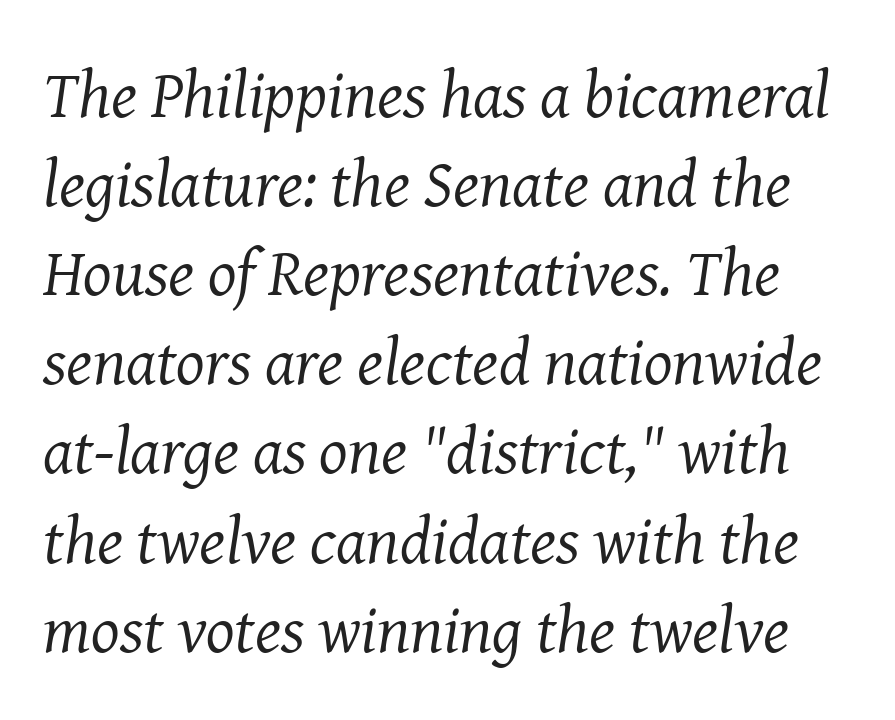
{"serif": "yes", "italic": "yes", "lean": "right", "slant_degrees": 8, "bold": "no", "weight": "regular", "width": "normal", "stroke_contrast": "medium", "x_height": "medium", "monospaced": "no", "underline": "no", "line_spacing": "normal", "line_spacing_ratio": 1.33, "letter_spacing": "normal", "letter_spacing_em": 0.0, "glyph_px": 67}
